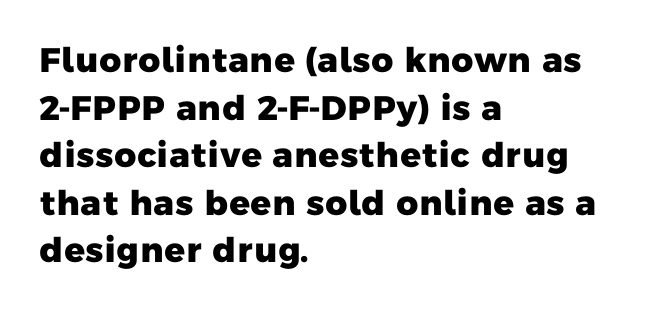
Q: Is the text bold? A: Yes.
Q: Is the typeface a serif or a sans-serif typeface? A: Sans-serif.
Q: Is the text underlined? A: No.
Q: How is the paragraph aligned? A: Left-aligned.
Q: Is the spacing between letters normal or unusually wide? A: Normal.
Q: Is the spacing between lines tight, normal or loose? A: Normal.
Q: Width (condensed, normal, or wide)? A: Normal.
Q: Stroke contrast? A: Low.
Q: x-height? A: Medium.
Q: Monospaced? A: No.
